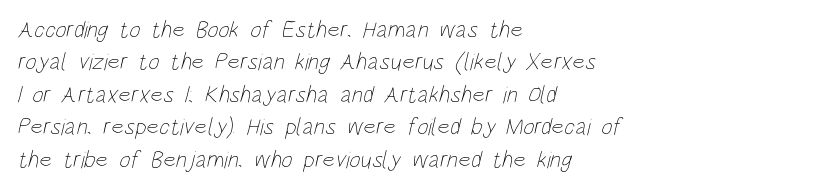
Just letters on the line, the space beneath them empty. Leading matches the norm, producing a regular column. Glyph-to-glyph distance matches everyday printed text. Left-aligned paragraph, ragged on the right. The cut favours lightness, reaching ordinary text weight at its darkest.
